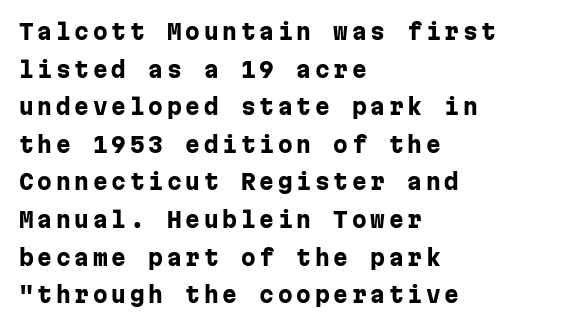
All the whitespace from short lines collects on the right. As a designer I'd log this as weight 700, bold. The foot of each line stays bare and open. Italic: no, the glyphs are upright roman.
